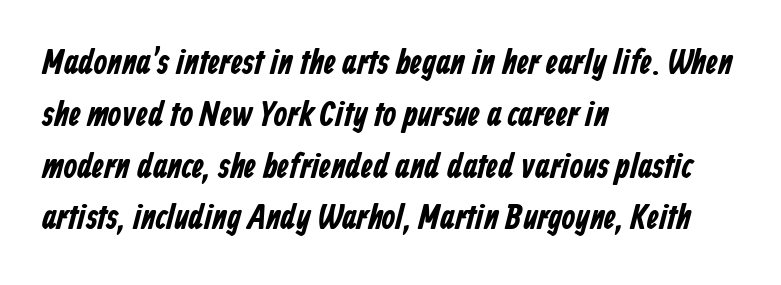
{"serif": "no", "bold": "yes", "weight": "bold", "width": "condensed", "stroke_contrast": "low", "x_height": "medium", "monospaced": "no", "underline": "no", "align": "left", "line_spacing": "normal", "line_spacing_ratio": 1.48, "letter_spacing": "normal", "letter_spacing_em": 0.0, "glyph_px": 35}
